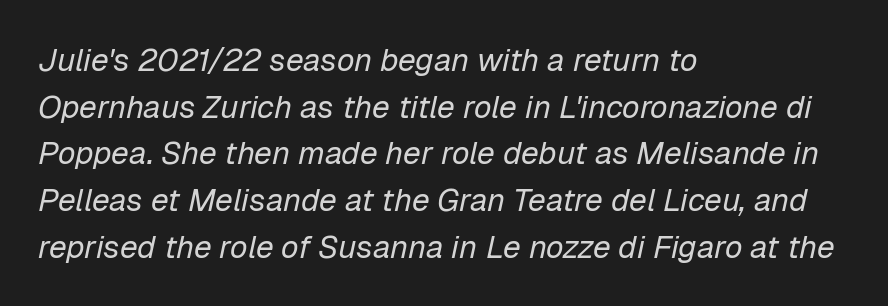
Q: Is the text bold? A: No.
Q: Is the text italic (slanted)? A: Yes, it leans right by about 12 degrees.
Q: Is the text underlined? A: No.
Q: How is the paragraph aligned? A: Left-aligned.
Q: Is the spacing between letters normal or unusually wide? A: Normal.
Q: Is the spacing between lines tight, normal or loose? A: Normal.
Q: Width (condensed, normal, or wide)? A: Normal.
Q: Stroke contrast? A: Low.
Q: x-height? A: Medium.
Q: Monospaced? A: No.
